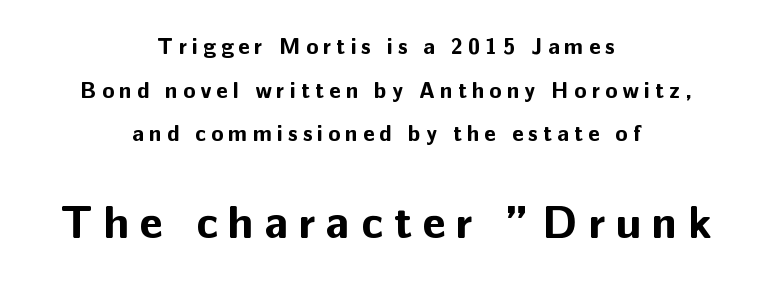
Does the type have serifs? No, each stem ends abruptly. Compared with an ordinary text face, these strokes are far heavier — a full bold. You could only call the tracking loose — the letters float apart. Compared with typical paragraphs, the rows here are farther apart. Character widths vary here, with narrow letters taking less room than wide ones.
